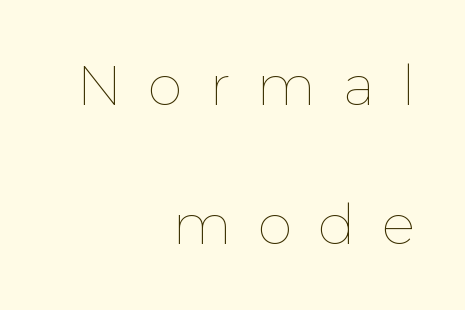
{"italic": "no", "bold": "no", "weight": "thin", "width": "normal", "stroke_contrast": "low", "x_height": "medium", "monospaced": "no", "underline": "no", "align": "right", "line_spacing": "loose", "line_spacing_ratio": 2.49, "letter_spacing": "wide", "letter_spacing_em": 0.47, "glyph_px": 56}
